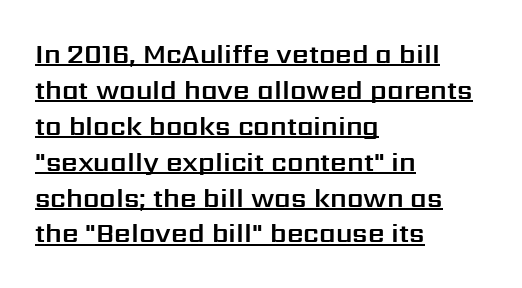
{"italic": "no", "underline": "yes", "align": "left", "line_spacing": "normal", "line_spacing_ratio": 1.38, "letter_spacing": "normal", "letter_spacing_em": 0.0, "glyph_px": 26}
